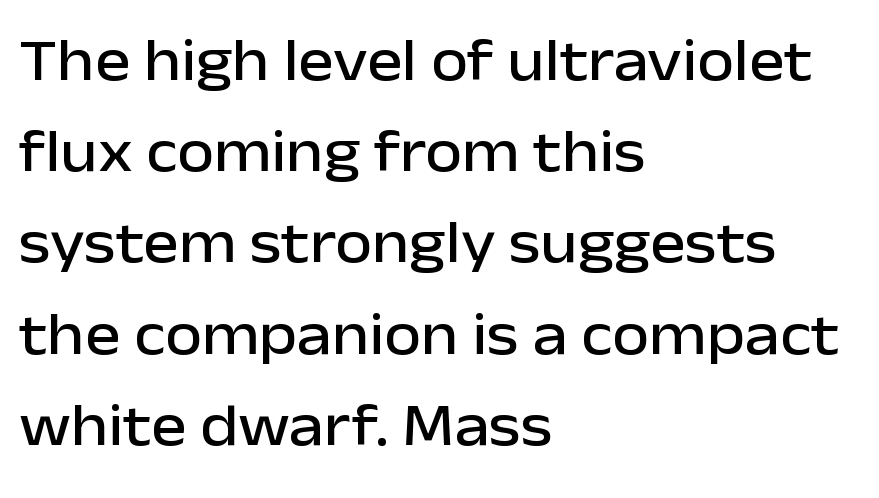
The image shows 60 px sans-serif type, upright; set left-aligned, normal line spacing (1.52x), normal letter spacing, not underlined; low stroke contrast and a medium x-height.
